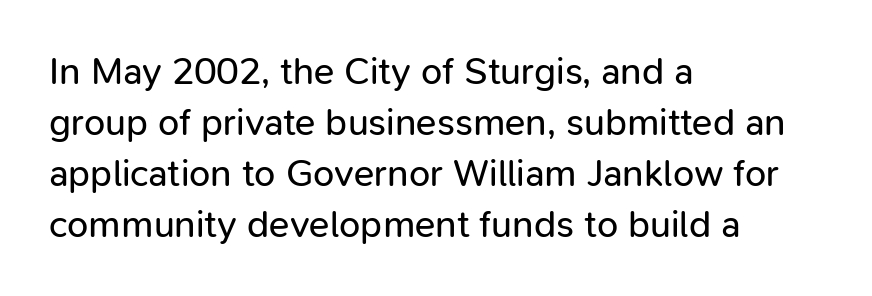
Rule under the text: the space is simply empty. Standard letterfit; no display-style spreading of the glyphs. To sum up the face: it is a sans, with no serifs. A typesetter would call this proportional, since set widths differ per character.
